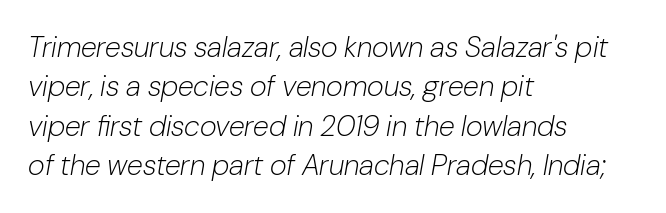
Q: Is the text bold? A: No.
Q: Is the text italic (slanted)? A: Yes, it leans right by about 10 degrees.
Q: Is the text underlined? A: No.
Q: How is the paragraph aligned? A: Left-aligned.
Q: Is the spacing between letters normal or unusually wide? A: Normal.
Q: Is the spacing between lines tight, normal or loose? A: Normal.
Q: Width (condensed, normal, or wide)? A: Normal.
Q: Stroke contrast? A: Low.
Q: x-height? A: Medium.
Q: Monospaced? A: No.
